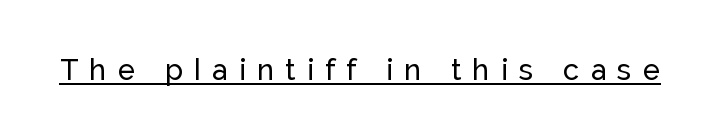
The image shows 29 px sans-serif type, upright; set unusually wide letter spacing (+0.39 em), underlined; low stroke contrast and a medium x-height.
